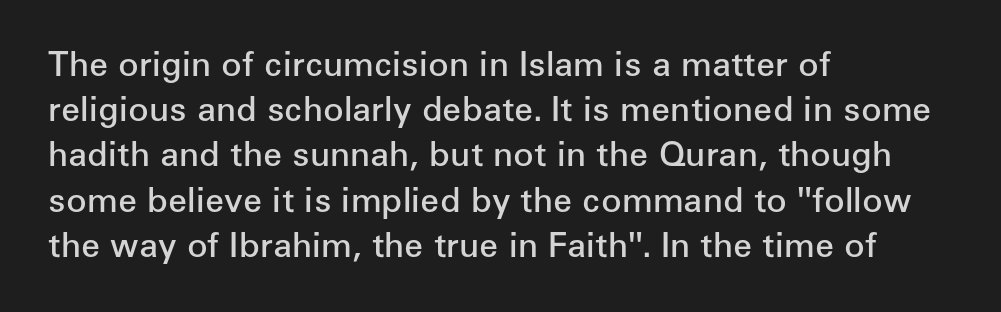
{"serif": "no", "italic": "no", "bold": "semi", "weight": "semibold", "width": "normal", "stroke_contrast": "low", "x_height": "medium", "monospaced": "no", "underline": "no", "align": "left", "line_spacing": "normal", "line_spacing_ratio": 1.33, "letter_spacing": "normal", "letter_spacing_em": 0.0, "glyph_px": 34}
